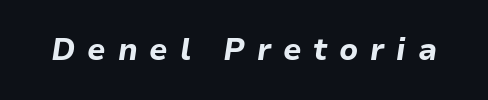
The image shows 30 px bold type, italic (leaning right); set unusually wide letter spacing (+0.39 em), not underlined; low stroke contrast and a medium x-height.
